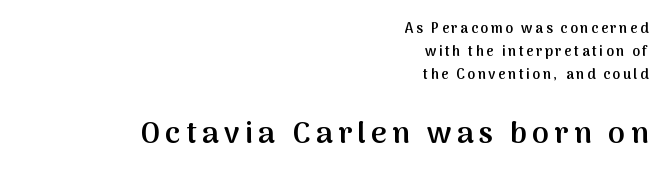
Summary of vertical rhythm: regular, with standard interline spacing. These words are printed semibold, heavier than regular yet not bold. Characters remain perfectly vertical along every line. This rendering features lettering with no underline. Looks like regular typesetting: each glyph gets only the width it needs. The rendering shows plain stroke endings on the letterforms — a sans-serif design.
